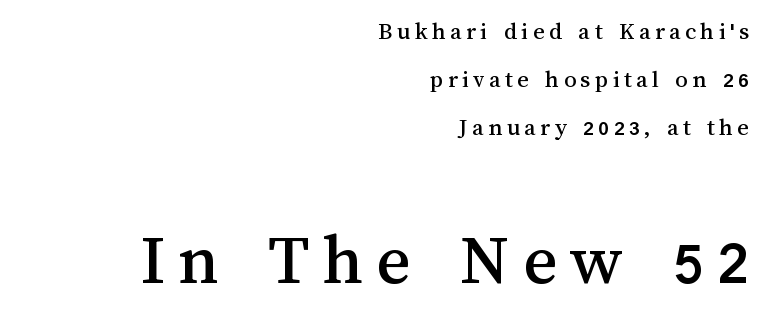
The passage is arranged like a letterhead date or caption credit — flush right. Each letter keeps its own natural width here, so spacing adapts to shape. Rendered with straight, roman letterforms. Rule under the text: the space is simply empty.
